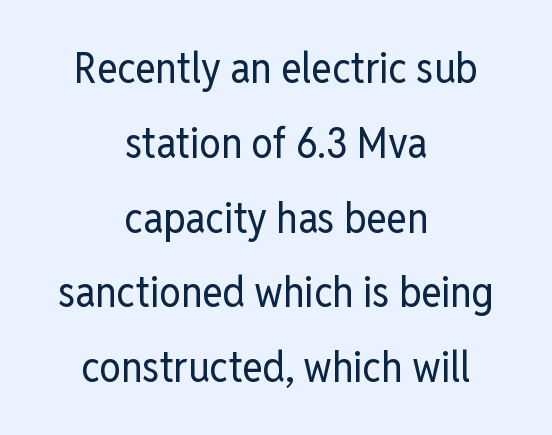
{"serif": "no", "italic": "no", "bold": "no", "weight": "regular", "width": "condensed", "stroke_contrast": "low", "x_height": "medium", "monospaced": "no", "underline": "no", "align": "center", "line_spacing_ratio": 1.74, "letter_spacing": "normal", "letter_spacing_em": 0.0, "glyph_px": 43}
